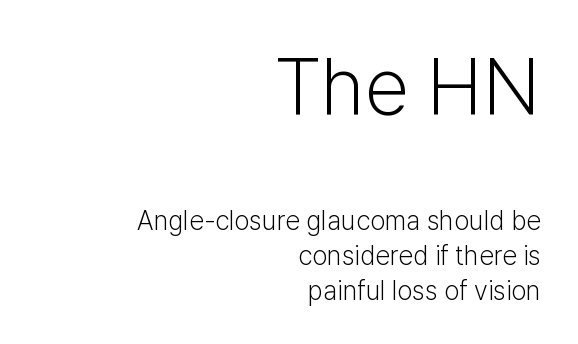
{"serif": "no", "italic": "no", "bold": "no", "weight": "light", "width": "normal", "stroke_contrast": "low", "x_height": "medium", "monospaced": "no", "underline": "no", "align": "right", "line_spacing": "normal", "line_spacing_ratio": 1.29, "letter_spacing": "normal", "letter_spacing_em": 0.0, "larger_block": "first", "size_ratio": 2.96, "glyph_px": 80}
